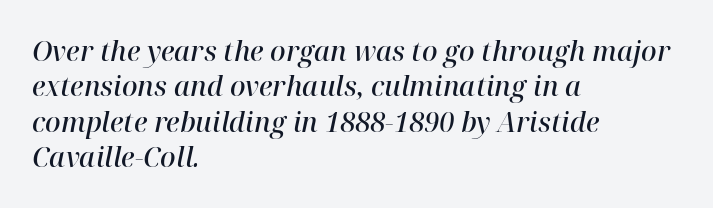
Q: Is the text bold? A: Semi-bold.
Q: Is the text italic (slanted)? A: Yes, it leans right by about 12 degrees.
Q: Is the text underlined? A: No.
Q: How is the paragraph aligned? A: Left-aligned.
Q: Is the spacing between letters normal or unusually wide? A: Normal.
Q: Is the spacing between lines tight, normal or loose? A: Normal.
